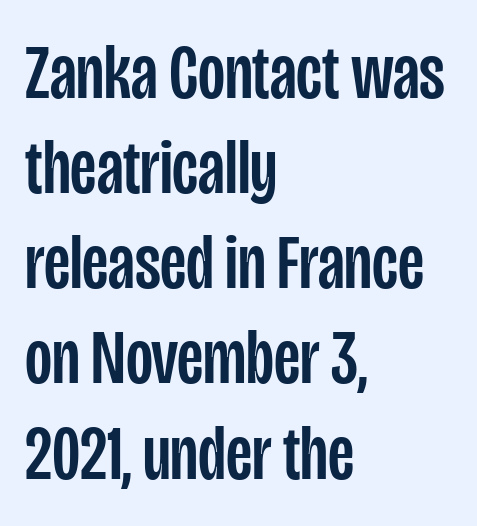
Q: Is the text italic (slanted)? A: No, it is upright.
Q: Is the typeface a serif or a sans-serif typeface? A: Sans-serif.
Q: Is the text underlined? A: No.
Q: How is the paragraph aligned? A: Left-aligned.
Q: Is the spacing between letters normal or unusually wide? A: Normal.
Q: Width (condensed, normal, or wide)? A: Condensed.
Q: Stroke contrast? A: Low.
Q: x-height? A: Large.
Q: Monospaced? A: No.
